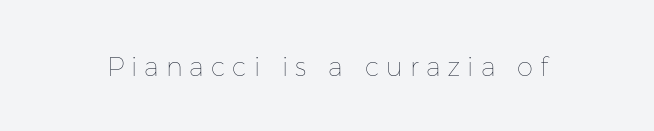
The image shows 26 px text type, upright; set unusually wide letter spacing (+0.27 em), not underlined.
